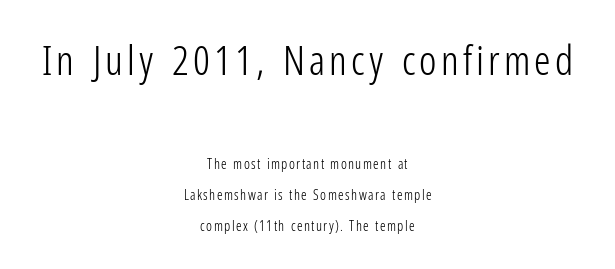
The image shows 41 px light, condensed sans-serif type, upright; set centered, loose line spacing (2.2x), not underlined; the first (top) block is 2.93x larger; low stroke contrast and a medium x-height.
